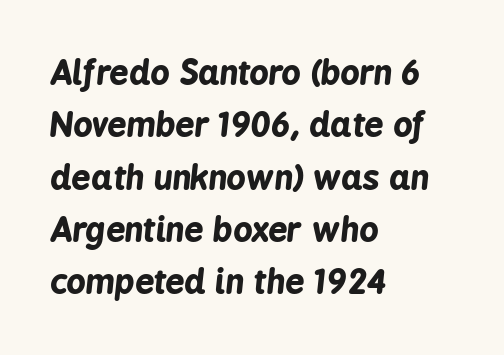
Nobody touched the tracking dial on this one. Check under the words: just untouched page. Vertically, the passage feels balanced, rows spaced as you'd expect. The typesetting leans heavy: a genuine bold. Italic? Definitely — the glyphs are oblique.
